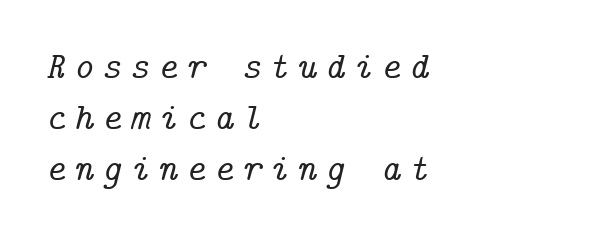
Each row of text sits above clean, open space. A typesetter would mark this as italic. Observe the serifs anchoring each vertical stroke in this sample. Someone cranked the tracking dial way up on this one.
